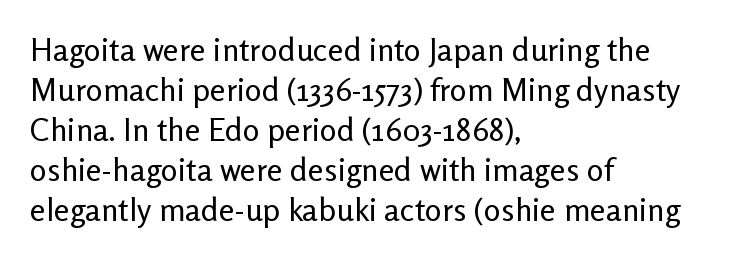
You could call the tracking neutral — neither tight nor loose. A sans-serif font was chosen for this passage. On a weight scale, this lands at 450 or below. Leading matches the norm, producing a regular column. Vertical strokes here are truly vertical. This sample has the flowing, uneven cadence of proportional lettering.
